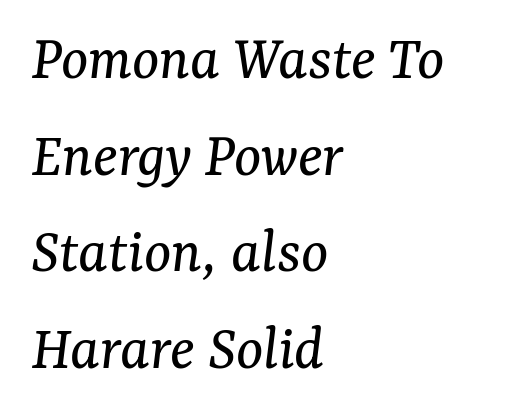
Q: Is the text bold? A: No.
Q: Is the text italic (slanted)? A: Yes, it leans right by about 7 degrees.
Q: Is the typeface a serif or a sans-serif typeface? A: Serif.
Q: Is the text underlined? A: No.
Q: How is the paragraph aligned? A: Left-aligned.
Q: Is the spacing between letters normal or unusually wide? A: Normal.
Q: Is the spacing between lines tight, normal or loose? A: Normal.
Q: Width (condensed, normal, or wide)? A: Normal.
Q: Stroke contrast? A: Medium.
Q: x-height? A: Medium.
Q: Monospaced? A: No.
